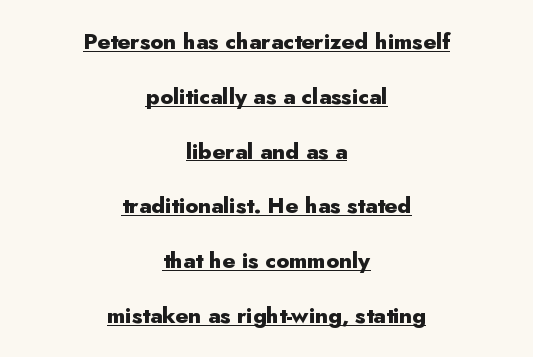
{"italic": "no", "bold": "yes", "underline": "yes", "align": "center", "line_spacing": "loose", "line_spacing_ratio": 2.49, "letter_spacing": "normal", "letter_spacing_em": 0.0, "glyph_px": 22}
